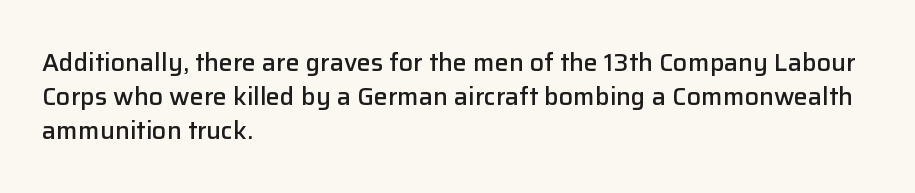
The image shows 25 px text type, upright; set left-aligned, normal line spacing (1.37x), normal letter spacing, not underlined.
